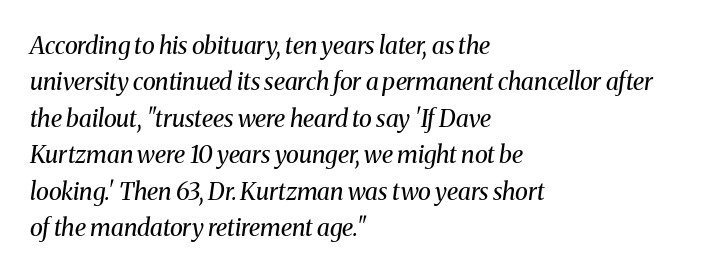
Q: Is the text bold? A: No.
Q: Is the text italic (slanted)? A: Yes, it leans right by about 8 degrees.
Q: Is the text underlined? A: No.
Q: How is the paragraph aligned? A: Left-aligned.
Q: Is the spacing between letters normal or unusually wide? A: Normal.
Q: Is the spacing between lines tight, normal or loose? A: Normal.
